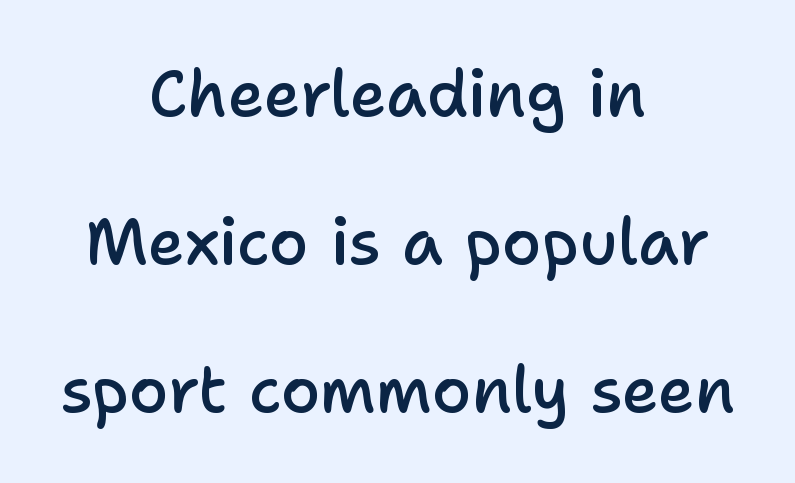
Q: Is the text bold? A: Semi-bold.
Q: Is the text italic (slanted)? A: No, it is upright.
Q: Is the typeface a serif or a sans-serif typeface? A: Sans-serif.
Q: Is the text underlined? A: No.
Q: How is the paragraph aligned? A: Centered.
Q: Is the spacing between letters normal or unusually wide? A: Normal.
Q: Is the spacing between lines tight, normal or loose? A: Loose.
Q: Width (condensed, normal, or wide)? A: Normal.
Q: Stroke contrast? A: Low.
Q: x-height? A: Medium.
Q: Monospaced? A: No.
